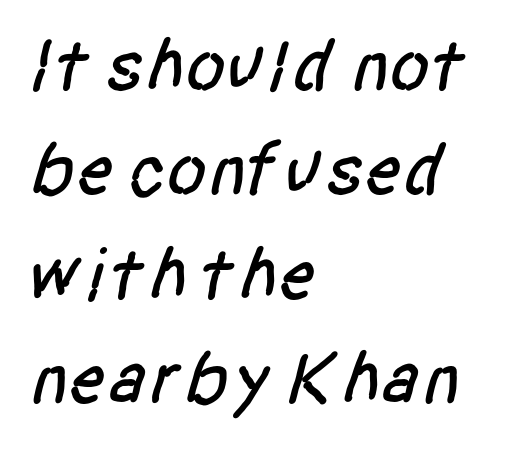
A typesetter would call this proportional, since set widths differ per character. In terms of leading, this rendering sits right in the middle. The lines are quadded left. The face used here is rendered with its standard letterfit.
